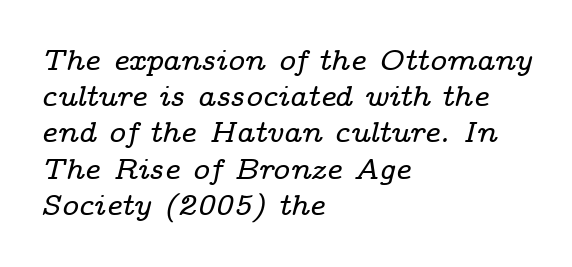
This block has exactly the height ordinary leading produces. Nothing unusual about the tracking: characters are spaced as the font intends. Notice how the stems are inclined rather than vertical — that's the hallmark of italics. Unmarked baselines from the first word to the last. Teacher's note: observe the even left margin — that is flush-left alignment. Yep, those are serifs on the letters.
